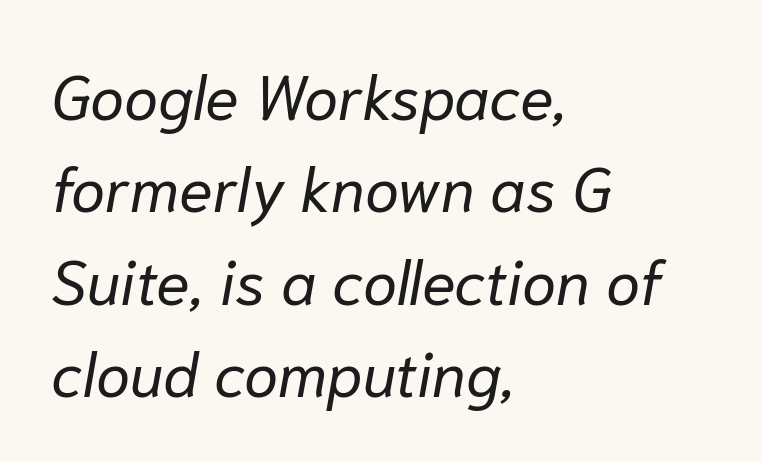
Slant detected: the letters are inclined. What's the leading like? Ordinary, nothing unusual. The line texture is even and compact thanks to regular tracking. A typesetter would call this proportional, since set widths differ per character. Underlining? Definitely not there.
